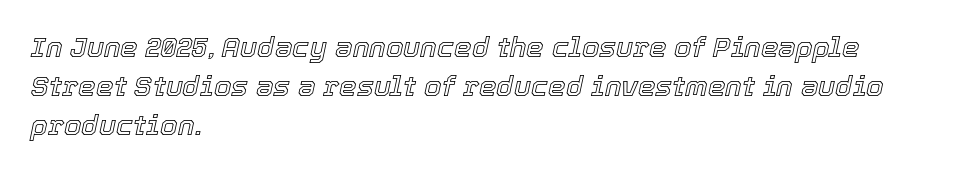
Q: Is the text italic (slanted)? A: Yes, it leans right by about 12 degrees.
Q: Is the text underlined? A: No.
Q: How is the paragraph aligned? A: Left-aligned.
Q: Is the spacing between letters normal or unusually wide? A: Normal.
Q: Is the spacing between lines tight, normal or loose? A: Normal.
Q: Width (condensed, normal, or wide)? A: Normal.
Q: x-height? A: Medium.
Q: Monospaced? A: No.
